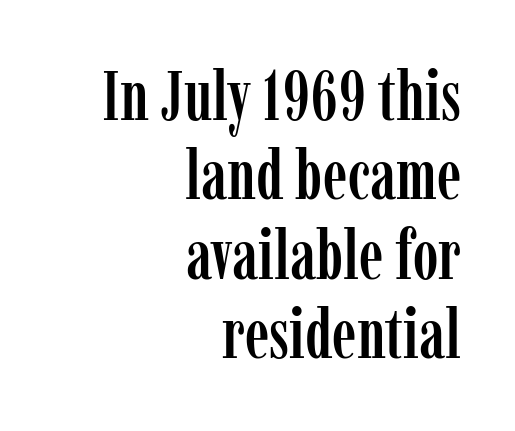
{"serif": "yes", "italic": "no", "width": "condensed", "stroke_contrast": "low", "x_height": "medium", "monospaced": "no", "underline": "no", "align": "right", "line_spacing": "tight", "line_spacing_ratio": 1.15, "letter_spacing": "normal", "letter_spacing_em": 0.0, "glyph_px": 69}
